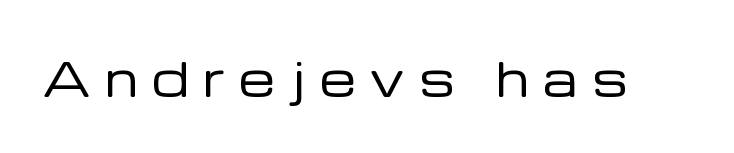
Q: Is the text bold? A: No.
Q: Is the text italic (slanted)? A: No, it is upright.
Q: Is the typeface a serif or a sans-serif typeface? A: Sans-serif.
Q: Is the text underlined? A: No.
Q: Is the spacing between letters normal or unusually wide? A: Unusually wide.
Q: Width (condensed, normal, or wide)? A: Normal.
Q: Stroke contrast? A: Low.
Q: x-height? A: Medium.
Q: Monospaced? A: No.
